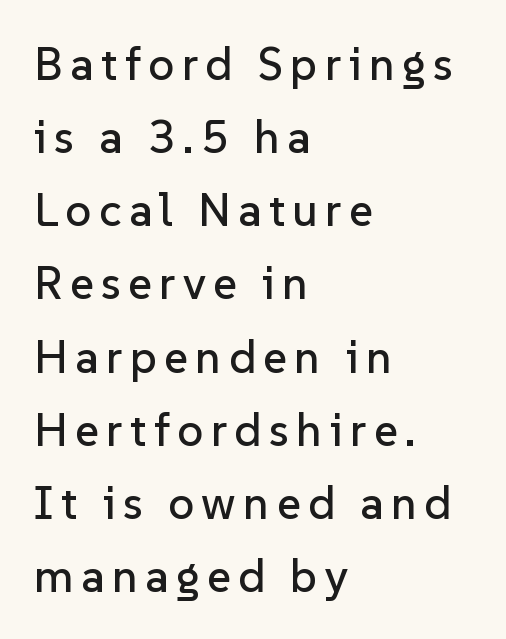
The image shows 46 px sans-serif type, upright; set left-aligned, normal line spacing (1.59x), not underlined; low stroke contrast and a medium x-height.
